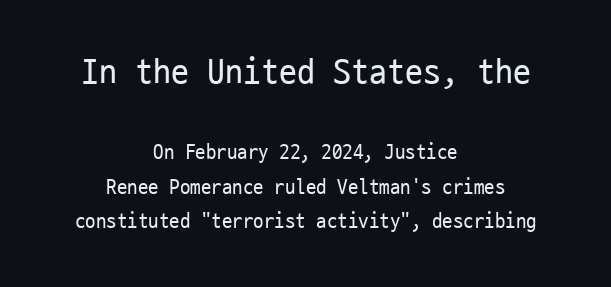
The image shows 36 px regular-weight, condensed sans-serif type, upright, monospaced; set centered, normal line spacing (1.65x), normal letter spacing, not underlined; the first (top) block is 1.71x larger; low stroke contrast and a medium x-height.
